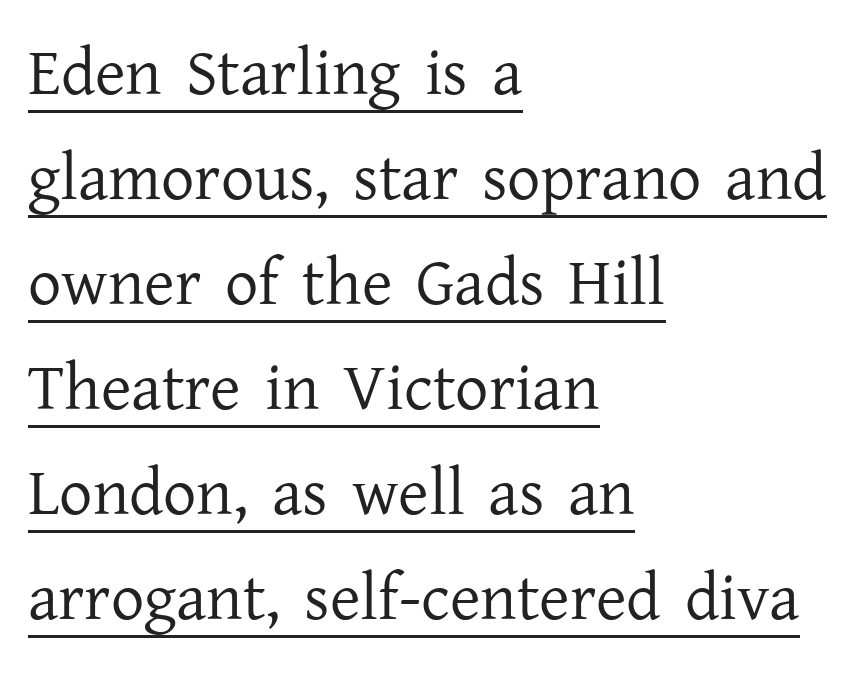
Q: Is the text bold? A: No.
Q: Is the text italic (slanted)? A: No, it is upright.
Q: Is the typeface a serif or a sans-serif typeface? A: Serif.
Q: Is the text underlined? A: Yes.
Q: How is the paragraph aligned? A: Left-aligned.
Q: Is the spacing between letters normal or unusually wide? A: Normal.
Q: Is the spacing between lines tight, normal or loose? A: Normal.
Q: Width (condensed, normal, or wide)? A: Normal.
Q: Stroke contrast? A: Low.
Q: x-height? A: Medium.
Q: Monospaced? A: No.
